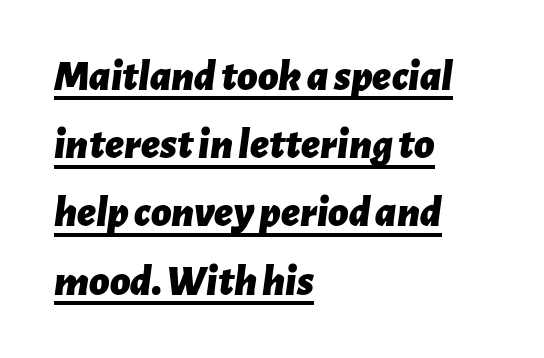
This sample has the flowing, uneven cadence of proportional lettering. The lines in this sample share a left origin and differ only in where they stop. The rendering uses a moderate line-height, typical for paragraphs. Nobody touched the tracking dial on this one.
